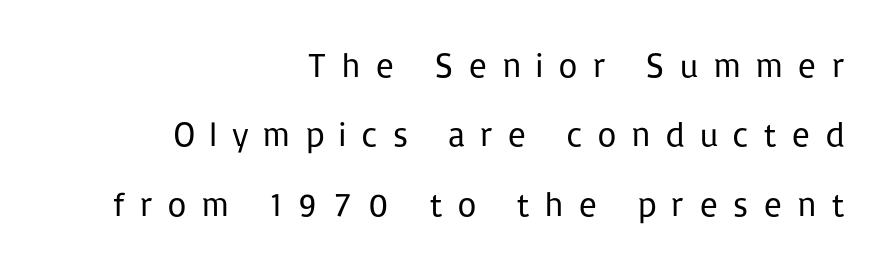
The text block is weighted toward the right margin, trailing off unevenly leftward. How would I describe the line gaps? Wide and relaxed. To sum up the face: it is a sans, with no serifs. This rendering features lettering with no underline. The specimen reads as upright at a glance.
